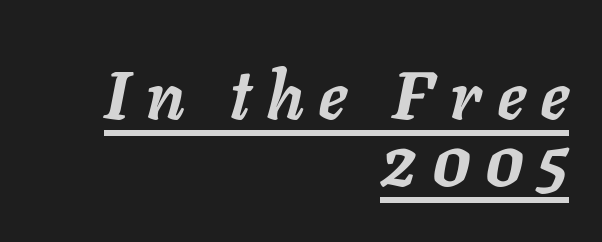
Q: Is the text bold? A: Yes.
Q: Is the text italic (slanted)? A: Yes, it leans right by about 11 degrees.
Q: Is the text underlined? A: Yes.
Q: How is the paragraph aligned? A: Right-aligned.
Q: Is the spacing between letters normal or unusually wide? A: Unusually wide.
Q: Is the spacing between lines tight, normal or loose? A: Tight.
Q: Width (condensed, normal, or wide)? A: Normal.
Q: Stroke contrast? A: Low.
Q: x-height? A: Medium.
Q: Monospaced? A: No.
